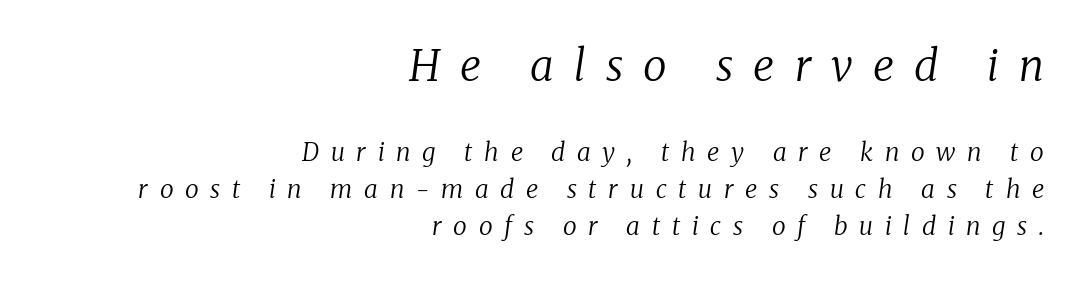
Q: Is the text bold? A: No.
Q: Is the text italic (slanted)? A: Yes, it leans right by about 8 degrees.
Q: Is the typeface a serif or a sans-serif typeface? A: Serif.
Q: Is the text underlined? A: No.
Q: How is the paragraph aligned? A: Right-aligned.
Q: Is the spacing between letters normal or unusually wide? A: Unusually wide.
Q: Is the spacing between lines tight, normal or loose? A: Normal.
Q: Which block of text is set in a larger size, the first (top) or the second (bottom)? A: The first (top) one.
Q: Width (condensed, normal, or wide)? A: Normal.
Q: Stroke contrast? A: Low.
Q: x-height? A: Medium.
Q: Monospaced? A: No.
